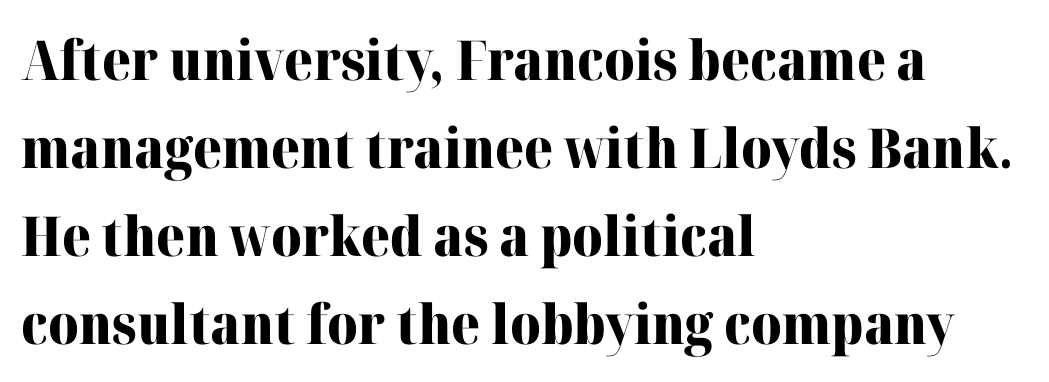
Q: Is the text bold? A: Yes.
Q: Is the text italic (slanted)? A: No, it is upright.
Q: Is the typeface a serif or a sans-serif typeface? A: Serif.
Q: Is the text underlined? A: No.
Q: How is the paragraph aligned? A: Left-aligned.
Q: Is the spacing between letters normal or unusually wide? A: Normal.
Q: Is the spacing between lines tight, normal or loose? A: Normal.
Q: Width (condensed, normal, or wide)? A: Normal.
Q: Stroke contrast? A: High.
Q: x-height? A: Medium.
Q: Monospaced? A: No.
